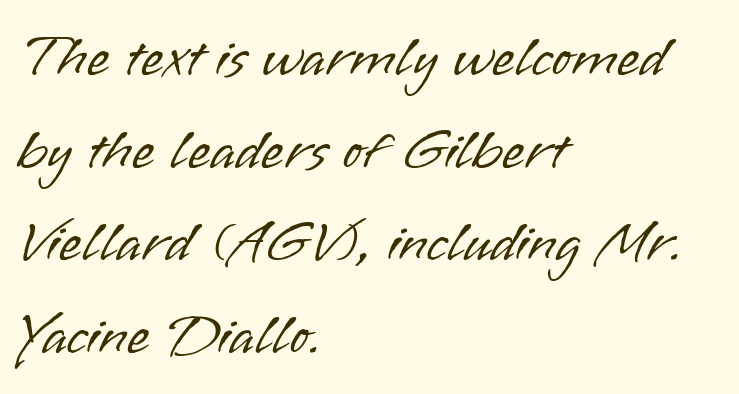
Q: Is the text bold? A: No.
Q: Is the text italic (slanted)? A: Yes.
Q: Is the typeface a serif or a sans-serif typeface? A: Sans-serif.
Q: Is the text underlined? A: No.
Q: How is the paragraph aligned? A: Left-aligned.
Q: Is the spacing between letters normal or unusually wide? A: Normal.
Q: Is the spacing between lines tight, normal or loose? A: Normal.
Q: Width (condensed, normal, or wide)? A: Normal.
Q: Stroke contrast? A: Low.
Q: x-height? A: Small.
Q: Monospaced? A: No.
